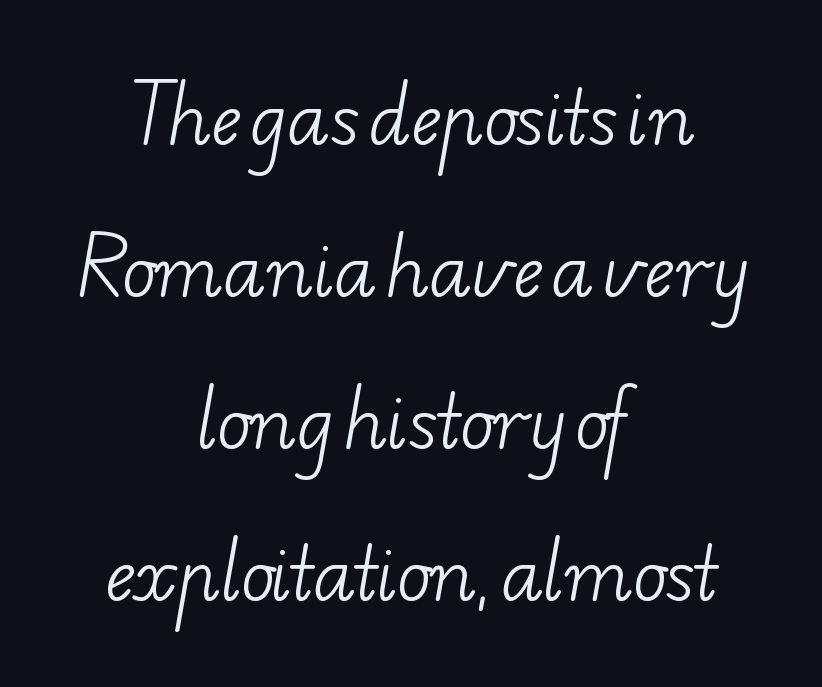
Q: Is the text bold? A: No.
Q: Is the typeface a serif or a sans-serif typeface? A: Serif.
Q: Is the text underlined? A: No.
Q: How is the paragraph aligned? A: Centered.
Q: Is the spacing between letters normal or unusually wide? A: Normal.
Q: Is the spacing between lines tight, normal or loose? A: Loose.
Q: Width (condensed, normal, or wide)? A: Wide.
Q: Stroke contrast? A: Low.
Q: x-height? A: Small.
Q: Monospaced? A: No.
